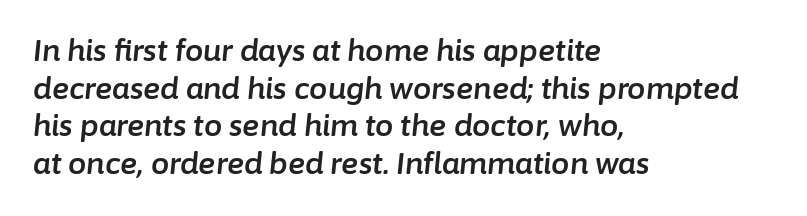
{"italic": "yes", "lean": "right", "slant_degrees": 6, "width": "normal", "stroke_contrast": "low", "x_height": "medium", "monospaced": "no", "underline": "no", "align": "left", "line_spacing": "normal", "line_spacing_ratio": 1.3, "letter_spacing": "normal", "letter_spacing_em": 0.0, "glyph_px": 29}
